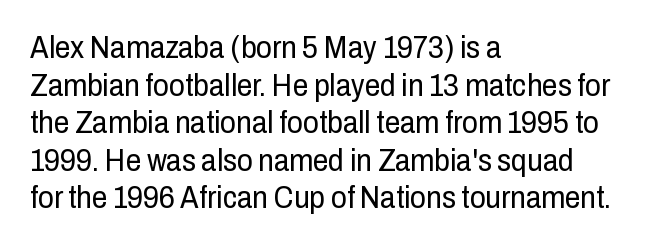
Q: Is the text bold? A: No.
Q: Is the text italic (slanted)? A: No, it is upright.
Q: Is the typeface a serif or a sans-serif typeface? A: Sans-serif.
Q: Is the text underlined? A: No.
Q: How is the paragraph aligned? A: Left-aligned.
Q: Is the spacing between letters normal or unusually wide? A: Normal.
Q: Width (condensed, normal, or wide)? A: Condensed.
Q: Stroke contrast? A: Low.
Q: x-height? A: Medium.
Q: Monospaced? A: No.
